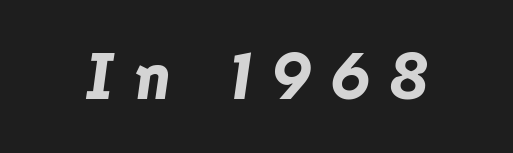
{"italic": "yes", "lean": "right", "slant_degrees": 8, "bold": "yes", "weight": "bold", "width": "normal", "stroke_contrast": "low", "x_height": "medium", "monospaced": "no", "underline": "no", "letter_spacing": "wide", "letter_spacing_em": 0.3, "glyph_px": 65}
